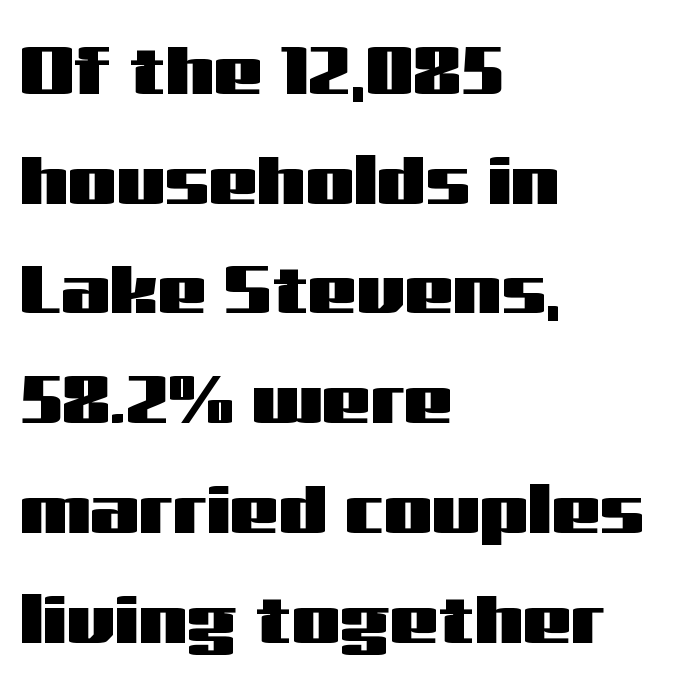
The image shows 69 px wide sans-serif type, upright; set left-aligned, normal line spacing (1.59x), normal letter spacing, not underlined; medium stroke contrast and a medium x-height.
